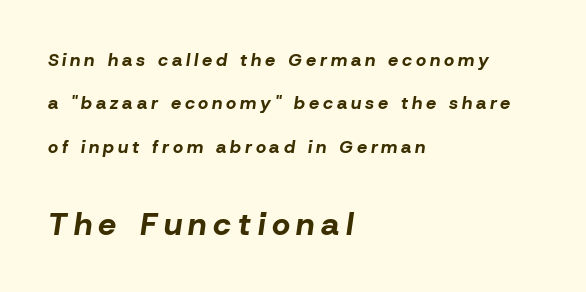
Scale increases going downward across the two blocks. Loosely led — the rows are spread out. These lines have a slow, spaced-out rhythm from letter to letter. The string is rendered with underlining switched off.
